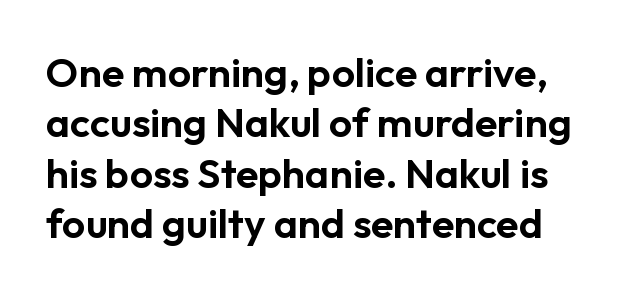
The image shows 41 px sans-serif type, upright; set line spacing 1.23x, normal letter spacing, not underlined; low stroke contrast and a medium x-height.
